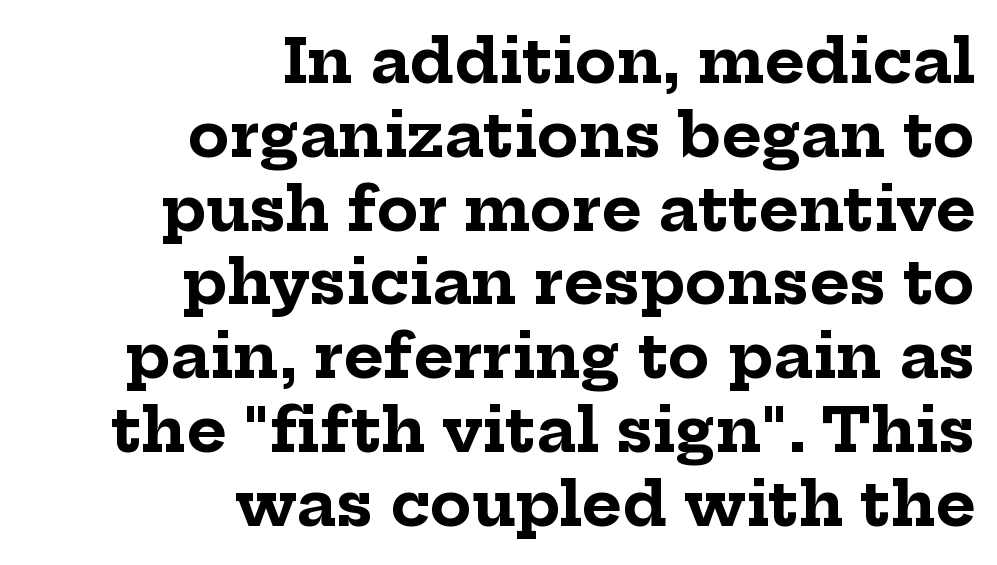
The baseline area is clear. Regarding serifs, this sample has them. Spacing verdict: proportional, widths tailored to each character. You could call the tracking neutral — neither tight nor loose. Unlike italic type, these characters show no tilt at all.
